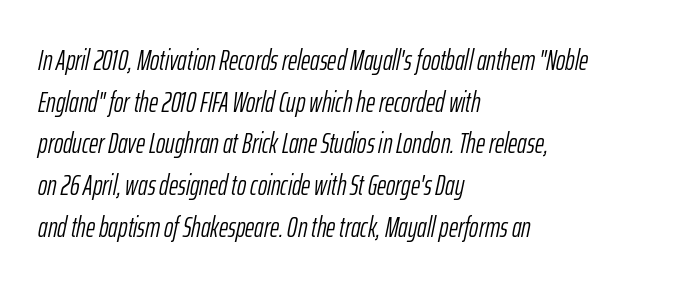
Stem width sits at or under what a default text font uses. How would I describe the line gaps? Plain and ordinary. There is no visible air inserted between adjacent glyphs. The zone under the glyphs is completely vacant. Character widths vary here, with narrow letters taking less room than wide ones. The letters are slanted; this is an italic face.
